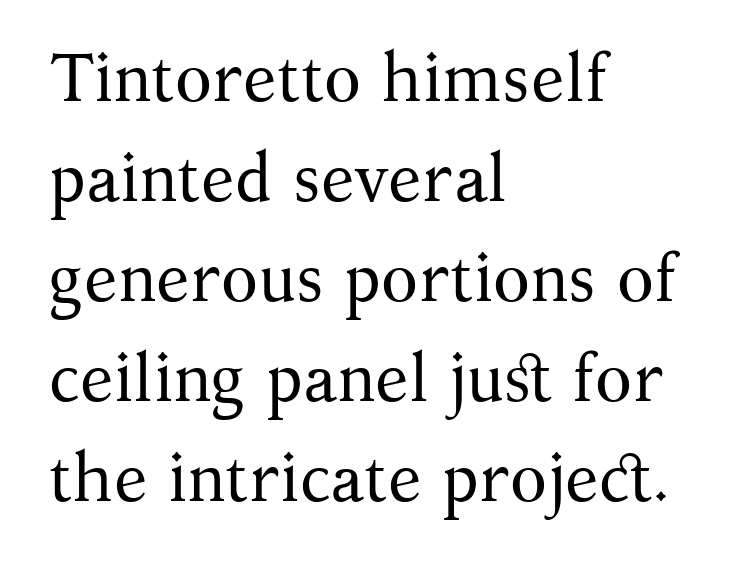
Q: Is the text bold? A: No.
Q: Is the text italic (slanted)? A: No, it is upright.
Q: Is the typeface a serif or a sans-serif typeface? A: Serif.
Q: Is the text underlined? A: No.
Q: How is the paragraph aligned? A: Left-aligned.
Q: Is the spacing between letters normal or unusually wide? A: Normal.
Q: Is the spacing between lines tight, normal or loose? A: Normal.
Q: Width (condensed, normal, or wide)? A: Normal.
Q: Stroke contrast? A: Medium.
Q: x-height? A: Medium.
Q: Monospaced? A: No.
